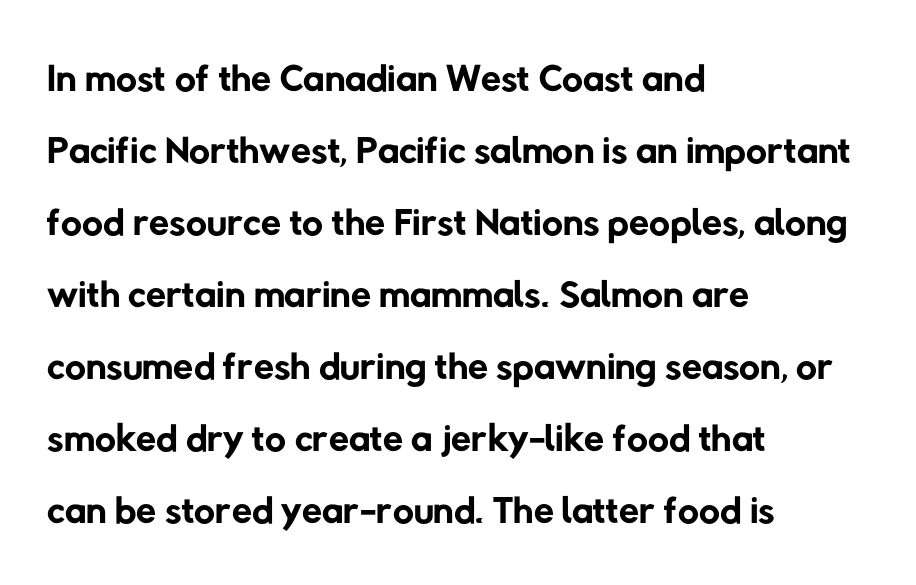
Words appear dense and cohesive because spacing is normal. Think of a printed novel: that variable character pitch is what you see here. Letterform terminals end flat and unadorned throughout the passage. The foot of each line stays bare and open. Is this a heavy cut? Hardly; it is regular or lighter. The compositor pushed each line to the left boundary.
